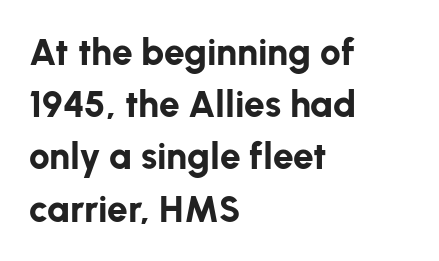
The image shows 37 px bold sans-serif type, upright; set left-aligned, normal line spacing (1.41x), normal letter spacing, not underlined; low stroke contrast and a medium x-height.
